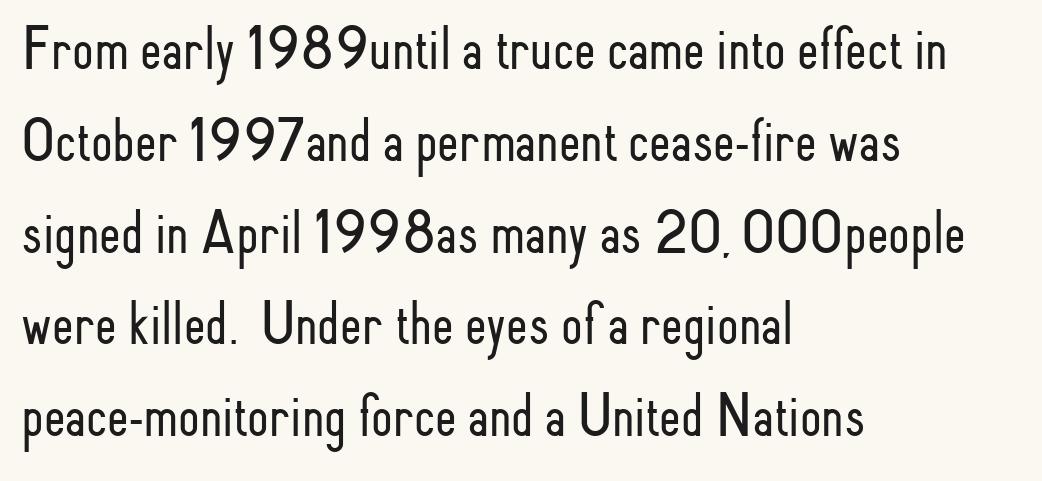
Stroke thickness stays within the range of a standard reading face or lighter. Which margin do the lines hug? The left one — the right edge is uneven. Do the characters align in a grid? No, the font is proportional. The typography opts for an upright posture over an oblique one. The baseline area is clear.
